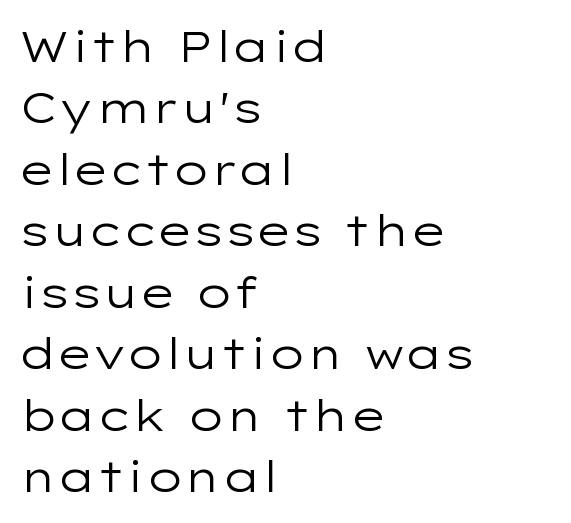
Q: Is the text bold? A: No.
Q: Is the text italic (slanted)? A: No, it is upright.
Q: Is the typeface a serif or a sans-serif typeface? A: Sans-serif.
Q: Is the text underlined? A: No.
Q: How is the paragraph aligned? A: Left-aligned.
Q: Is the spacing between letters normal or unusually wide? A: Normal.
Q: Is the spacing between lines tight, normal or loose? A: Normal.
Q: Width (condensed, normal, or wide)? A: Wide.
Q: Stroke contrast? A: Low.
Q: x-height? A: Medium.
Q: Monospaced? A: No.
